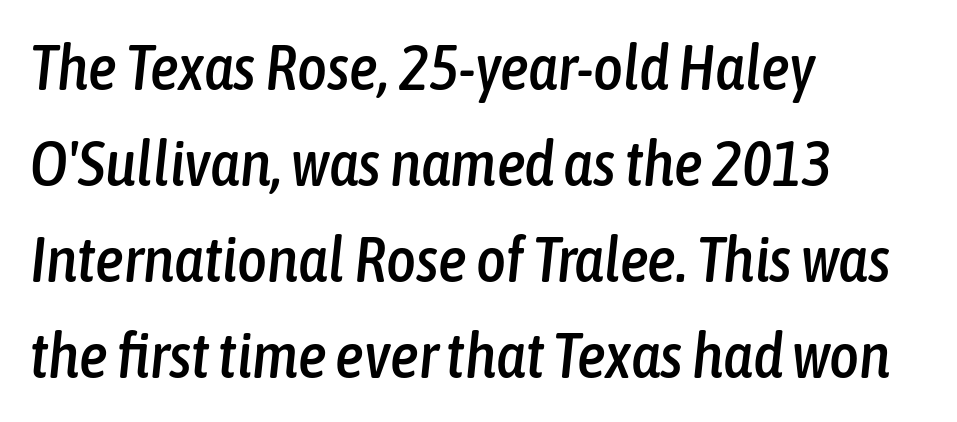
Q: Is the text italic (slanted)? A: Yes, it leans right by about 6 degrees.
Q: Is the text underlined? A: No.
Q: How is the paragraph aligned? A: Left-aligned.
Q: Is the spacing between letters normal or unusually wide? A: Normal.
Q: Is the spacing between lines tight, normal or loose? A: Normal.
Q: Width (condensed, normal, or wide)? A: Condensed.
Q: Stroke contrast? A: Low.
Q: x-height? A: Medium.
Q: Monospaced? A: No.
